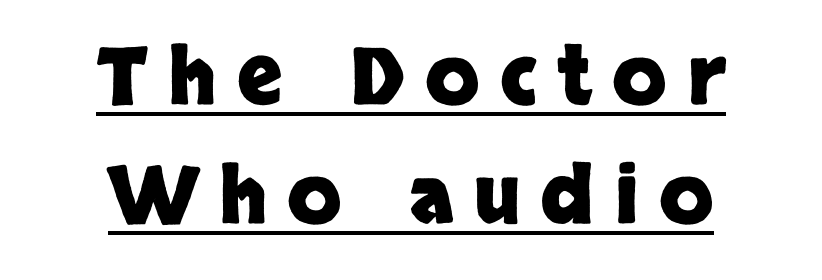
Q: Is the text bold? A: Yes.
Q: Is the text italic (slanted)? A: No, it is upright.
Q: Is the typeface a serif or a sans-serif typeface? A: Sans-serif.
Q: Is the text underlined? A: Yes.
Q: How is the paragraph aligned? A: Centered.
Q: Is the spacing between letters normal or unusually wide? A: Unusually wide.
Q: Is the spacing between lines tight, normal or loose? A: Normal.
Q: Width (condensed, normal, or wide)? A: Normal.
Q: Stroke contrast? A: Low.
Q: x-height? A: Large.
Q: Monospaced? A: No.
